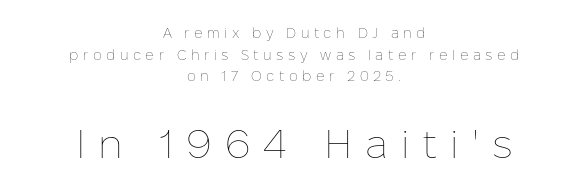
The lines in this sample share a center point and differ in where they start and stop. You could not count columns in this text — the font is proportionally spaced. Display-style spreading of the glyphs; the letterfit is very open. This sample keeps an unexceptional amount of space between lines. A quiet, ordinary-to-light weight characterises the typeface. Look at the glyph heights: the lower group is clearly the bigger setting.
